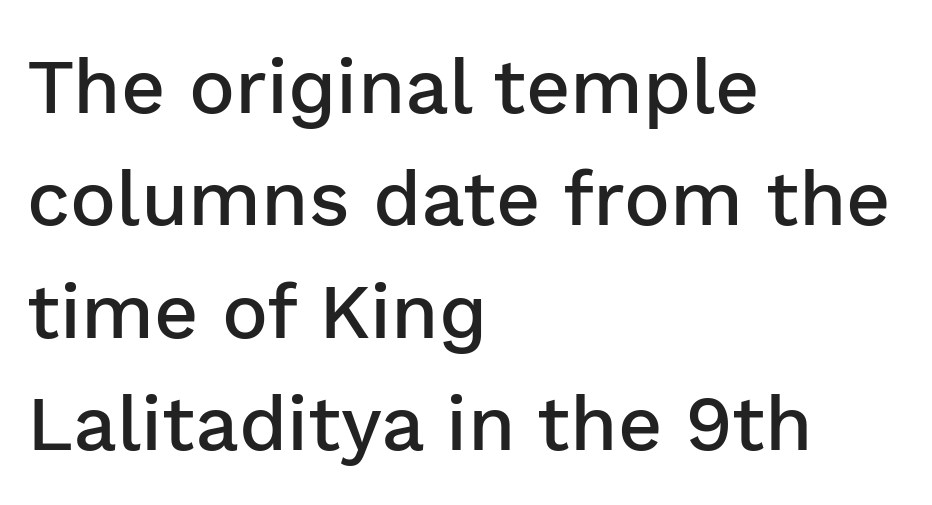
Q: Is the text bold? A: Semi-bold.
Q: Is the text italic (slanted)? A: No, it is upright.
Q: Is the typeface a serif or a sans-serif typeface? A: Sans-serif.
Q: Is the text underlined? A: No.
Q: How is the paragraph aligned? A: Left-aligned.
Q: Is the spacing between letters normal or unusually wide? A: Normal.
Q: Is the spacing between lines tight, normal or loose? A: Normal.
Q: Width (condensed, normal, or wide)? A: Normal.
Q: Stroke contrast? A: Low.
Q: x-height? A: Medium.
Q: Monospaced? A: No.
